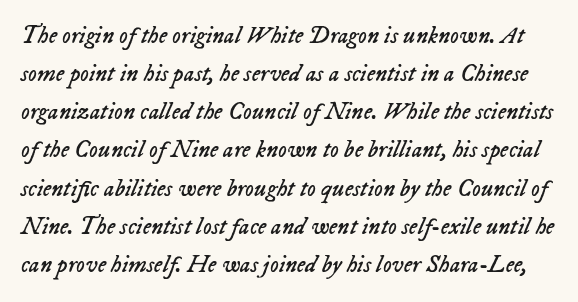
{"italic": "yes", "lean": "right", "slant_degrees": 23, "bold": "no", "underline": "no", "line_spacing": "normal", "line_spacing_ratio": 1.59, "letter_spacing": "normal", "letter_spacing_em": 0.0, "glyph_px": 24}
